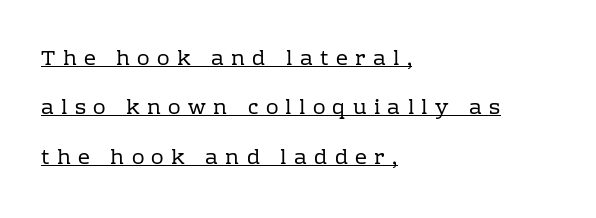
{"italic": "no", "bold": "no", "underline": "yes", "align": "left", "line_spacing": "loose", "line_spacing_ratio": 2.35, "letter_spacing": "wide", "letter_spacing_em": 0.35, "glyph_px": 21}
